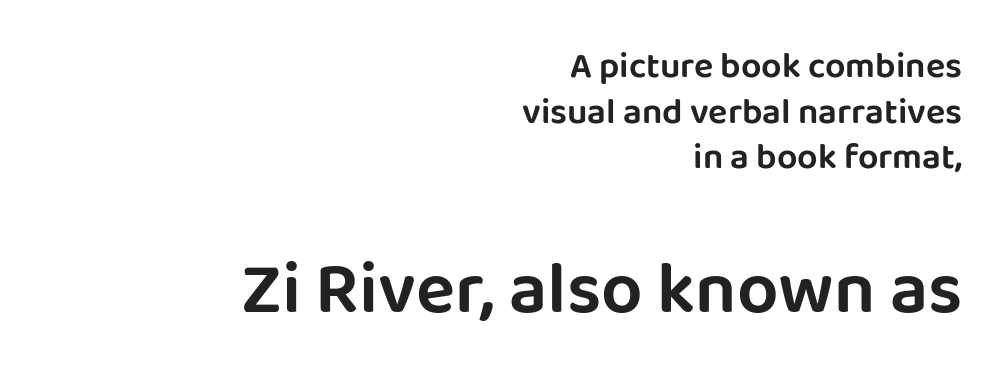
Do the characters align in a grid? No, the font is proportional. Caption: standard tracking, unaltered. Does the bottom block carry the larger type? Yes, it does. The typeface chosen for these lines omits serifs. The rendering uses a moderate line-height, typical for paragraphs. The glyphs are unaccompanied by any horizontal stroke below them.
